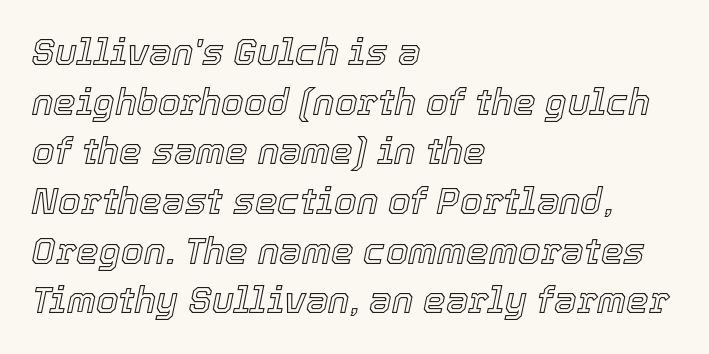
Q: Is the text italic (slanted)? A: Yes, it leans right by about 12 degrees.
Q: Is the text underlined? A: No.
Q: How is the paragraph aligned? A: Left-aligned.
Q: Is the spacing between letters normal or unusually wide? A: Normal.
Q: Is the spacing between lines tight, normal or loose? A: Normal.
Q: Width (condensed, normal, or wide)? A: Normal.
Q: x-height? A: Medium.
Q: Monospaced? A: No.
